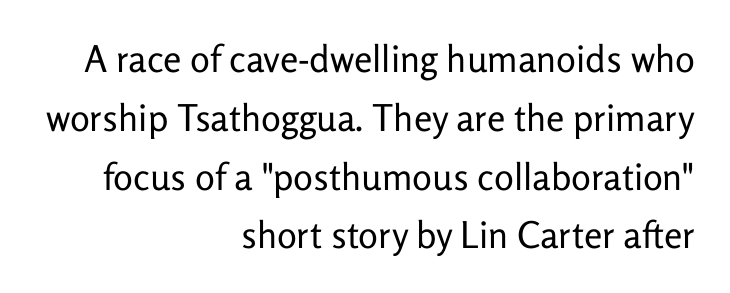
The image shows 37 px regular-weight sans-serif type, upright; set right-aligned, normal line spacing (1.59x), normal letter spacing, not underlined; low stroke contrast and a medium x-height.
